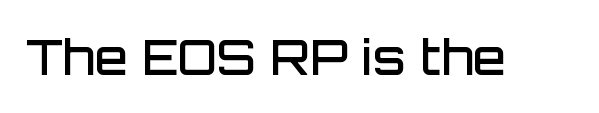
{"serif": "no", "italic": "no", "bold": "semi", "weight": "semibold", "width": "normal", "stroke_contrast": "low", "x_height": "large", "monospaced": "no", "underline": "no", "letter_spacing": "normal", "letter_spacing_em": 0.0, "glyph_px": 48}
